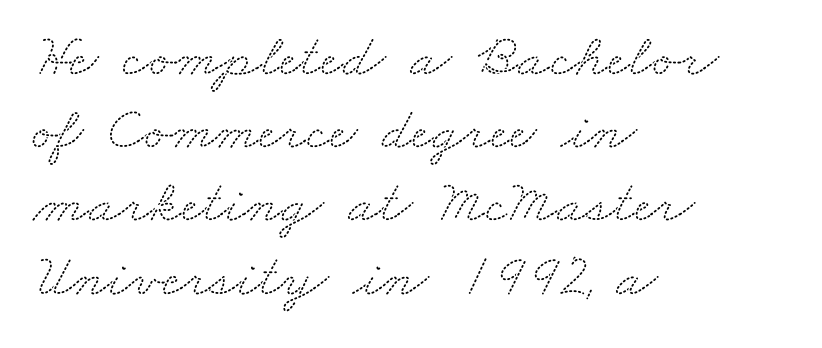
{"serif": "yes", "width": "wide", "stroke_contrast": "medium", "x_height": "small", "monospaced": "no", "underline": "no", "align": "left", "line_spacing_ratio": 1.2, "letter_spacing": "normal", "letter_spacing_em": 0.0, "glyph_px": 61}
